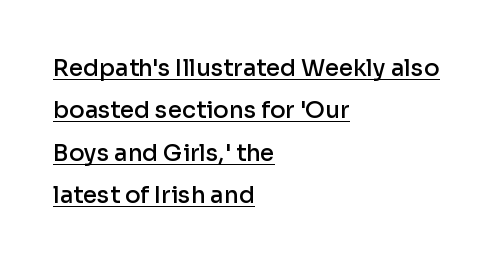
Q: Is the text bold? A: Semi-bold.
Q: Is the text italic (slanted)? A: No, it is upright.
Q: Is the text underlined? A: Yes.
Q: How is the paragraph aligned? A: Left-aligned.
Q: Is the spacing between letters normal or unusually wide? A: Normal.
